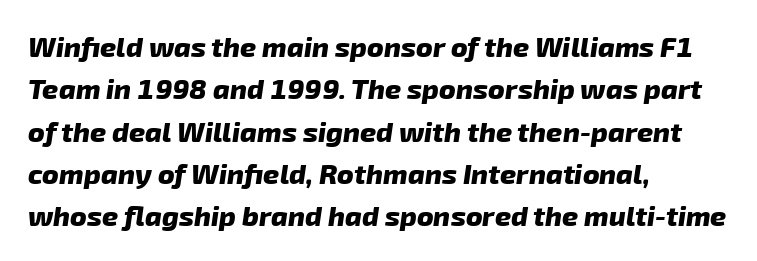
Q: Is the text bold? A: Yes.
Q: Is the typeface a serif or a sans-serif typeface? A: Sans-serif.
Q: Is the text underlined? A: No.
Q: How is the paragraph aligned? A: Left-aligned.
Q: Is the spacing between letters normal or unusually wide? A: Normal.
Q: Is the spacing between lines tight, normal or loose? A: Normal.
Q: Width (condensed, normal, or wide)? A: Normal.
Q: Stroke contrast? A: Low.
Q: x-height? A: Medium.
Q: Monospaced? A: No.
